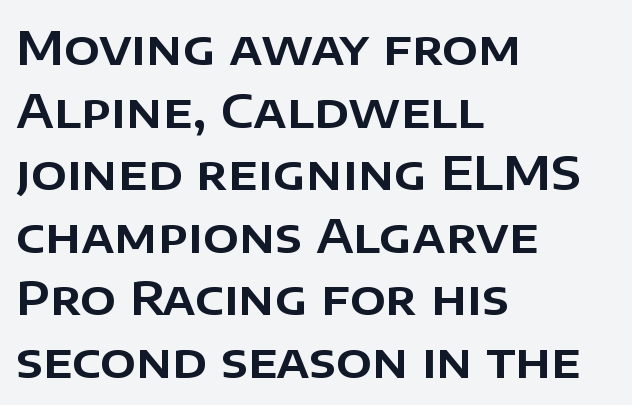
Spacing verdict: proportional, widths tailored to each character. Tracking here is standard; glyphs follow each other at the usual distance. Rows of type keep a routine distance in the vertical direction. Ascenders rise straight up at ninety degrees. One-word summary of the alignment: left.
